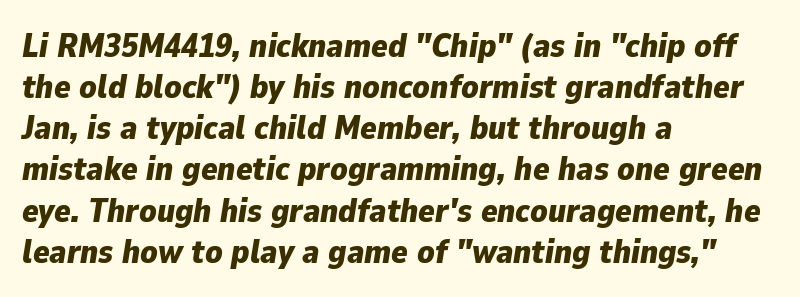
Q: Is the text bold? A: Yes.
Q: Is the text italic (slanted)? A: Yes, it leans right by about 9 degrees.
Q: Is the text underlined? A: No.
Q: How is the paragraph aligned? A: Left-aligned.
Q: Is the spacing between letters normal or unusually wide? A: Normal.
Q: Width (condensed, normal, or wide)? A: Normal.
Q: Stroke contrast? A: Low.
Q: x-height? A: Medium.
Q: Monospaced? A: No.
